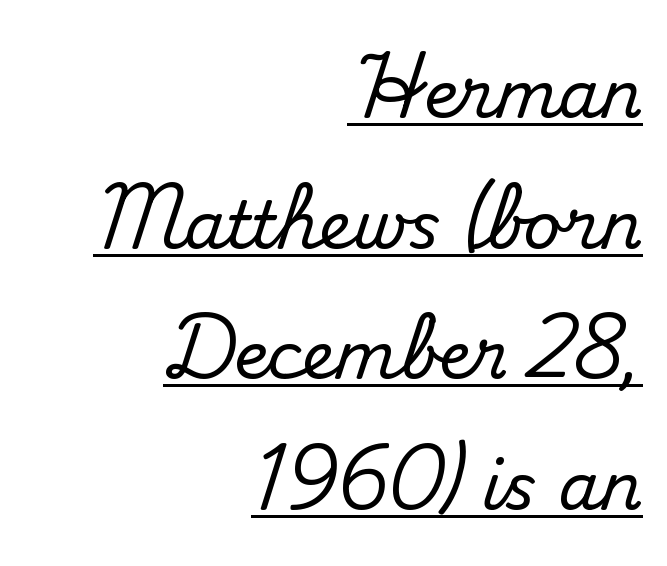
The image shows 65 px serif type; set right-aligned, loose line spacing (2.01x), normal letter spacing, underlined; medium stroke contrast and a small x-height.
